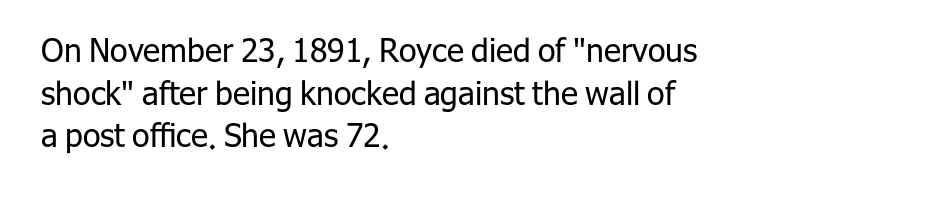
{"serif": "no", "italic": "no", "bold": "no", "weight": "regular", "width": "normal", "stroke_contrast": "low", "x_height": "medium", "monospaced": "no", "underline": "no", "align": "left", "line_spacing": "normal", "line_spacing_ratio": 1.33, "letter_spacing": "normal", "letter_spacing_em": 0.0, "glyph_px": 32}
